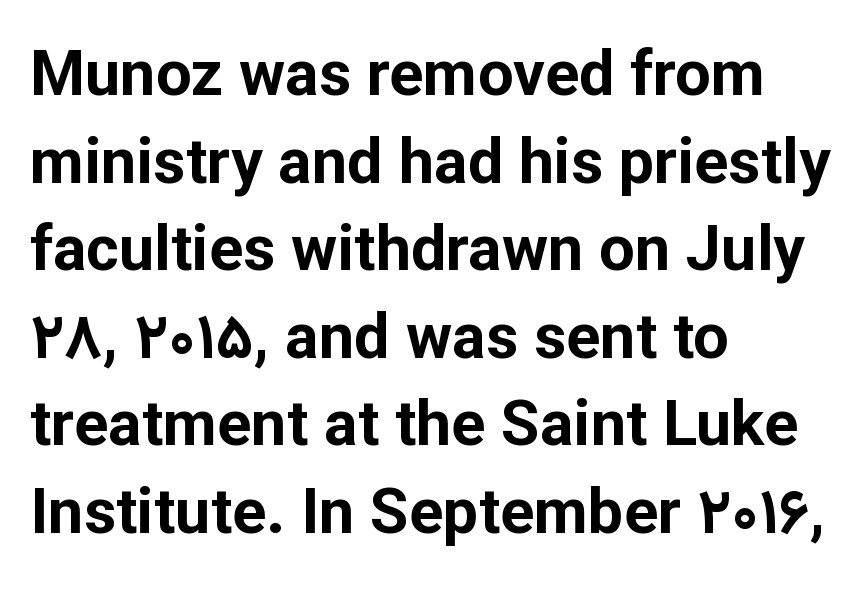
Q: Is the text bold? A: Yes.
Q: Is the text italic (slanted)? A: No, it is upright.
Q: Is the typeface a serif or a sans-serif typeface? A: Sans-serif.
Q: Is the text underlined? A: No.
Q: How is the paragraph aligned? A: Left-aligned.
Q: Is the spacing between letters normal or unusually wide? A: Normal.
Q: Is the spacing between lines tight, normal or loose? A: Normal.
Q: Width (condensed, normal, or wide)? A: Normal.
Q: Stroke contrast? A: Low.
Q: x-height? A: Medium.
Q: Monospaced? A: No.
